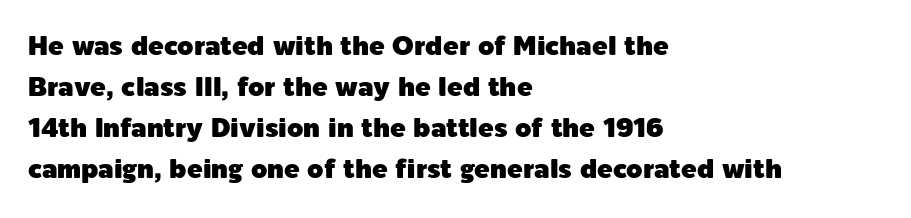
Descenders hang freely into open space. The font's upright variant was chosen for this text. Alignment: flush left. Leading: standard. The letterforms sit shoulder to shoulder at normal distance.
